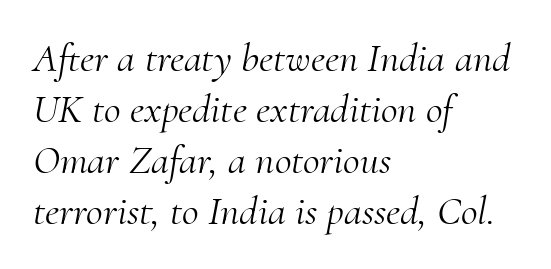
Descenders hang freely into open space. These lines were composed using italics. Each line starts at the same left margin while the right side varies. Does extra space separate the letters? No, they use regular spacing.
